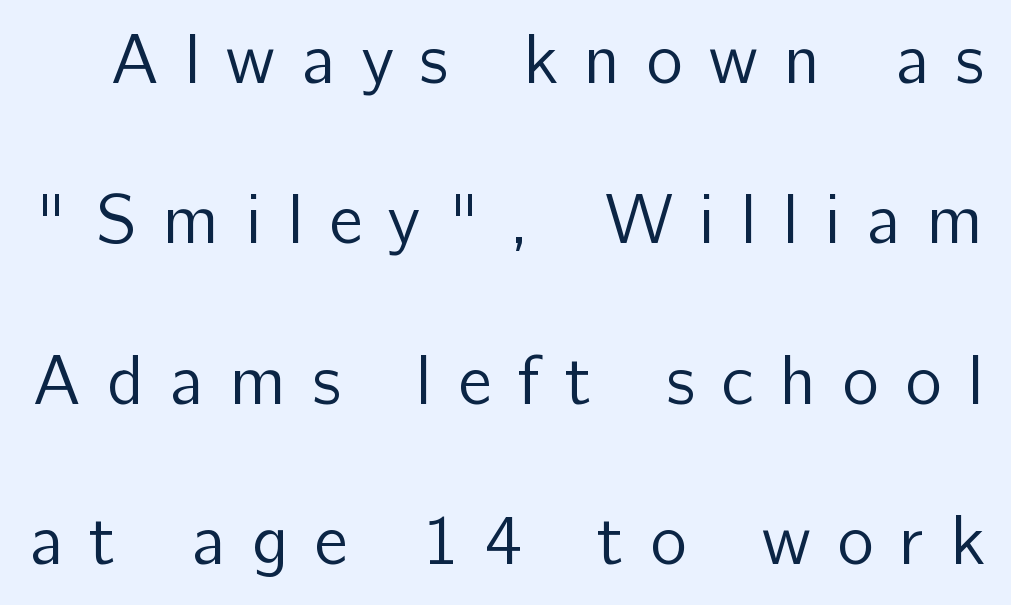
Q: Is the text bold? A: No.
Q: Is the text italic (slanted)? A: No, it is upright.
Q: Is the typeface a serif or a sans-serif typeface? A: Sans-serif.
Q: Is the text underlined? A: No.
Q: Is the spacing between letters normal or unusually wide? A: Unusually wide.
Q: Is the spacing between lines tight, normal or loose? A: Loose.
Q: Width (condensed, normal, or wide)? A: Normal.
Q: Stroke contrast? A: Low.
Q: x-height? A: Medium.
Q: Monospaced? A: No.
